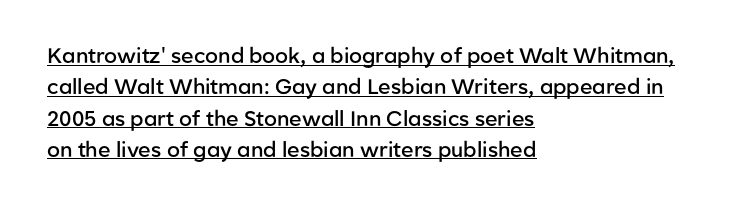
The rendered words wear a rule along their underside. Leading: standard. Each word holds together tightly as a unit, with standard inter-letter gaps. Stroke thickness is moderately raised; the sample reads as semibold. Style check: upright.
